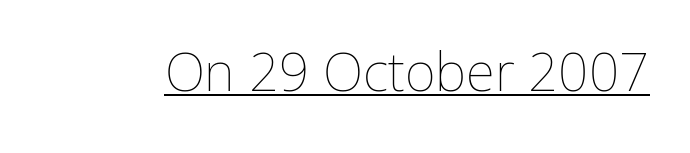
The image shows 53 px thin type, upright; set normal letter spacing, underlined; low stroke contrast and a medium x-height.
